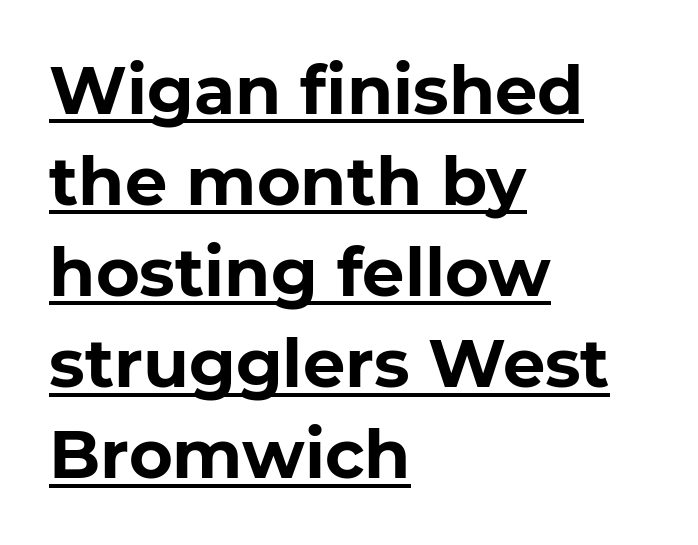
Beneath each row of characters lies a ruled line. You could not count columns in this text — the font is proportionally spaced. Students, this is bold: see how much ink each stroke carries. Layout note: lines flush left.
